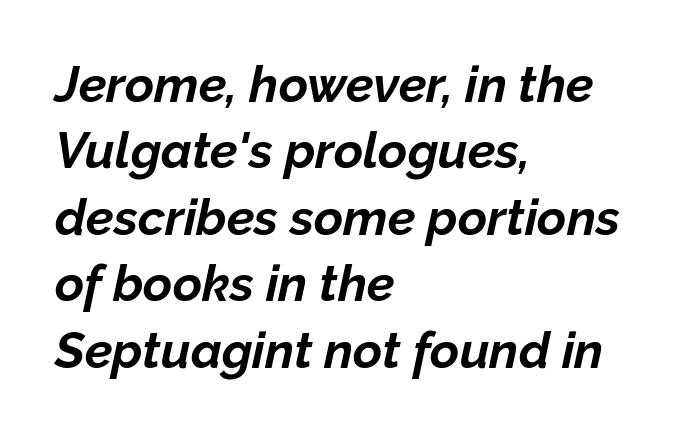
The image shows 50 px bold type, italic (leaning right); set left-aligned, normal line spacing (1.33x), normal letter spacing, not underlined; low stroke contrast and a medium x-height.
